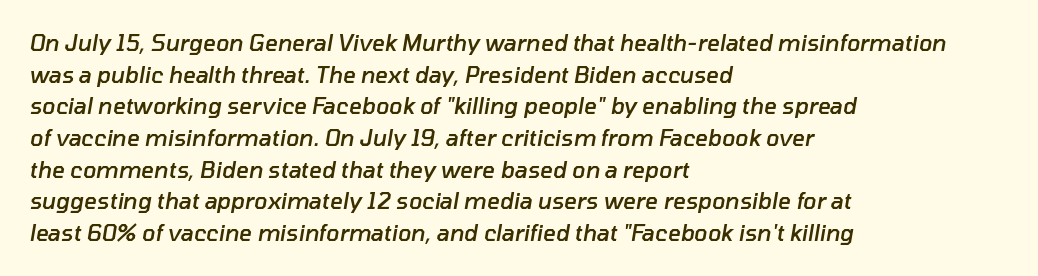
Characters follow at the spacing the type designer built in. The rendering uses a semibold face; strokes are thickened but not to full bold. Summary of vertical rhythm: regular, with standard interline spacing. The glyphs are unaccompanied by any horizontal stroke below them. The passage is arranged the way most books set body copy — flush left. A typesetter would mark this as italic.
